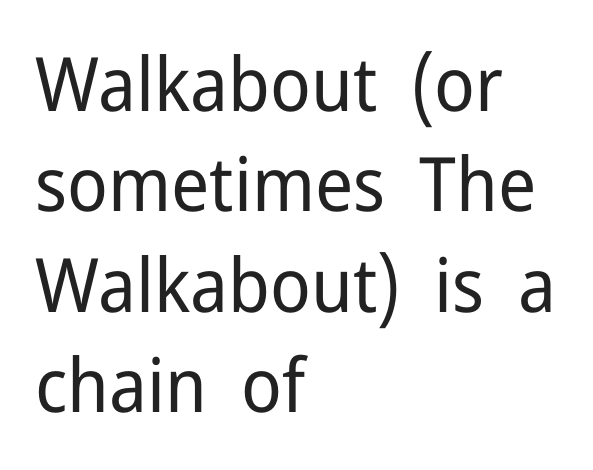
Underline: absent. No chunkiness to these letters — they're not bold. Nope, not italic — everything's standing straight. Nobody touched the tracking dial on this one.
